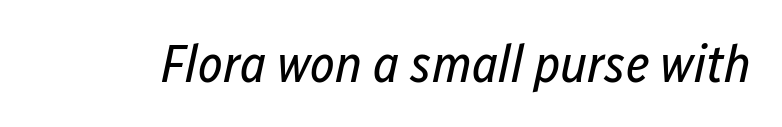
{"italic": "yes", "lean": "right", "slant_degrees": 12, "bold": "no", "weight": "regular", "width": "condensed", "stroke_contrast": "low", "x_height": "medium", "monospaced": "no", "underline": "no", "letter_spacing": "normal", "letter_spacing_em": 0.0, "glyph_px": 53}
